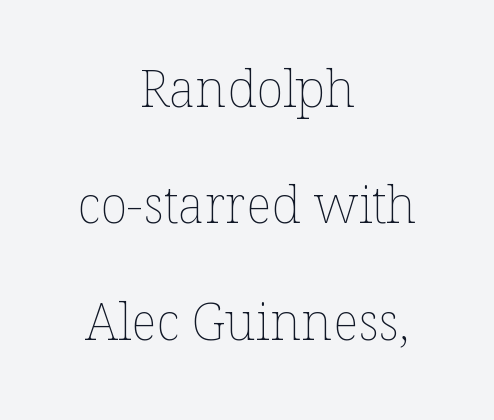
{"italic": "no", "bold": "no", "weight": "thin", "width": "normal", "stroke_contrast": "low", "x_height": "medium", "monospaced": "no", "underline": "no", "align": "center", "line_spacing": "loose", "line_spacing_ratio": 2.28, "letter_spacing": "normal", "letter_spacing_em": 0.0, "glyph_px": 51}
